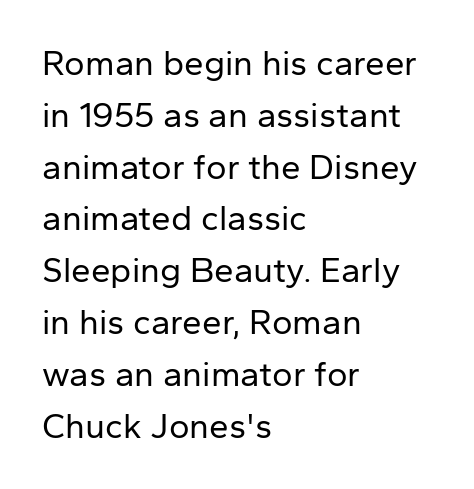
Type without underlining. Think of a printed novel: that variable character pitch is what you see here. Nope, not italic — everything's standing straight. The rendering anchors every line to the left-hand side. The font family rendered here belongs to the sans-serif group. The passage shown stacks its lines at a standard gap.
